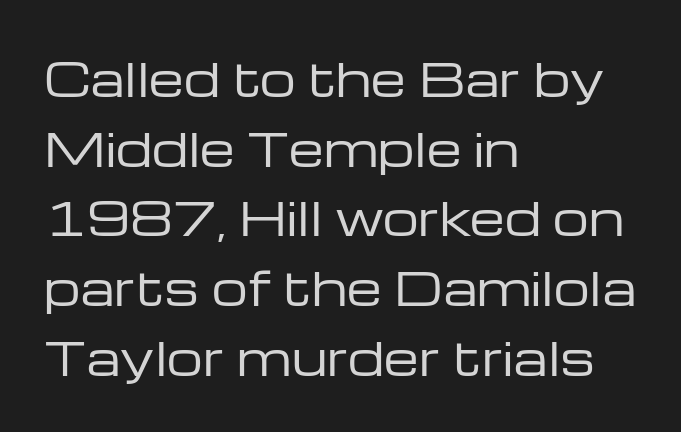
Vertical spacing — default. Just letters on the line, the space beneath them empty. Think standard paragraph weight, or any step lighter than that. Regarding serifs, this sample does without them.
